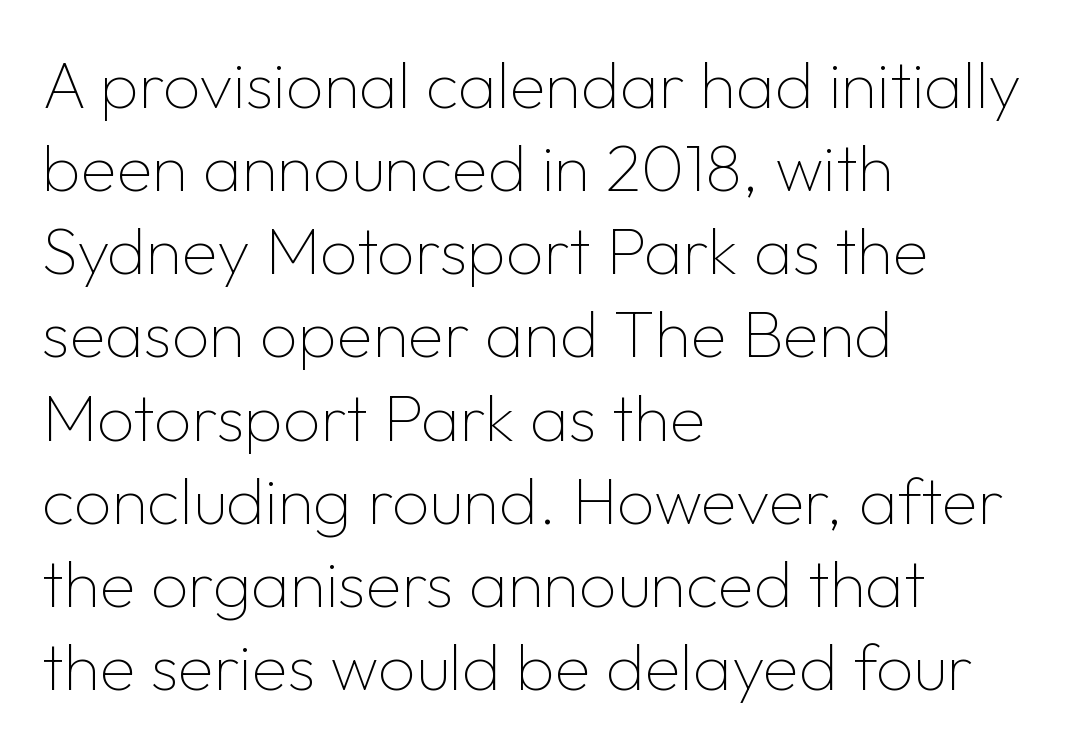
The image shows 66 px thin sans-serif type, upright; set left-aligned, normal line spacing (1.26x), normal letter spacing, not underlined; low stroke contrast and a medium x-height.
